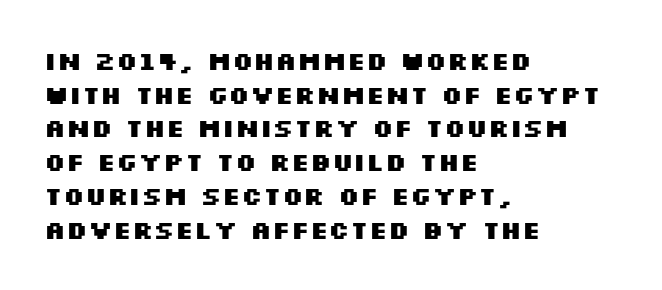
The image shows 25 px bold type, upright; set left-aligned, normal line spacing (1.35x), normal letter spacing, not underlined.
